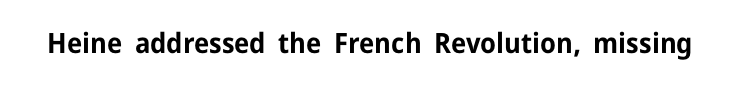
{"serif": "no", "italic": "no", "bold": "yes", "weight": "bold", "width": "normal", "stroke_contrast": "low", "x_height": "medium", "monospaced": "no", "underline": "no", "letter_spacing": "normal", "letter_spacing_em": 0.0, "glyph_px": 28}
